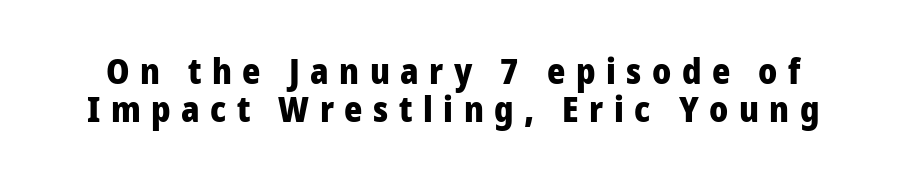
Here the designer chose a conventional face with non-uniform glyph widths. Only glyphs here, with clear space below each row. Posture: vertical. Is the type bold? Yes — the strokes are clearly thick and heavy. Unlike a traditional serif, this face leaves its strokes unadorned.
